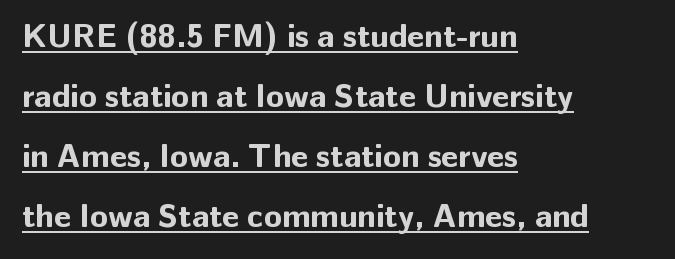
Caption: lettering with a line underneath. Is the letter spacing exaggerated? No — it looks like the ordinary default. The font is running at its bold setting. In terms of letterform style, serifs are entirely absent. These lines are rendered in a variable-pitch font. The compositor pushed each line to the left boundary.
